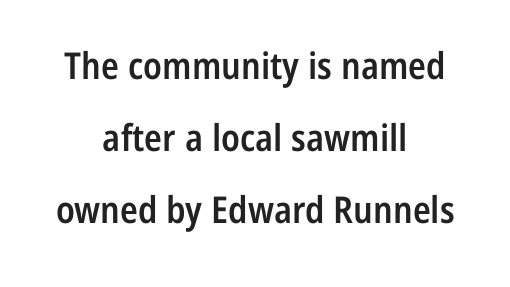
You could fit nearly another row in the gap between these rows. There is no visible air inserted between adjacent glyphs. Bold? Not quite — semibold, heavier than regular but stopping short. The lettering stays uniformly vertical, giving the passage a roman look. This rendering uses center alignment, leaving both contours irregular but symmetric. The zone under the glyphs is completely vacant.
